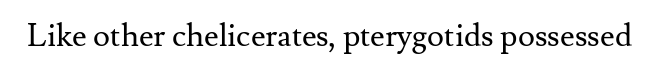
Q: Is the text bold? A: No.
Q: Is the text italic (slanted)? A: No, it is upright.
Q: Is the typeface a serif or a sans-serif typeface? A: Serif.
Q: Is the text underlined? A: No.
Q: Is the spacing between letters normal or unusually wide? A: Normal.
Q: Width (condensed, normal, or wide)? A: Normal.
Q: Stroke contrast? A: Medium.
Q: x-height? A: Small.
Q: Monospaced? A: No.
